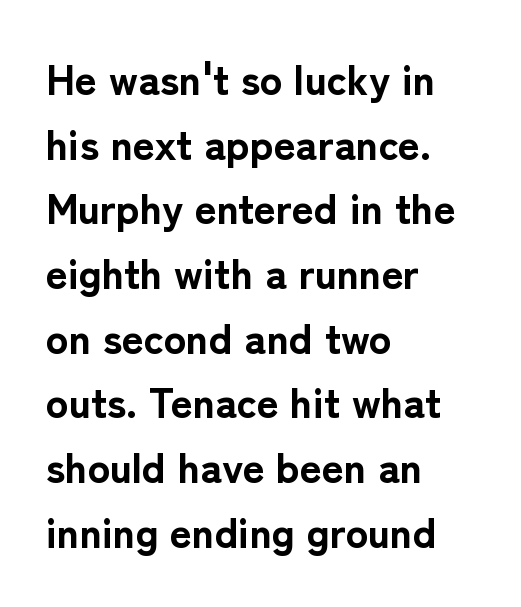
The image shows 42 px bold sans-serif type, upright; set left-aligned, normal line spacing (1.54x), normal letter spacing, not underlined; low stroke contrast and a medium x-height.
